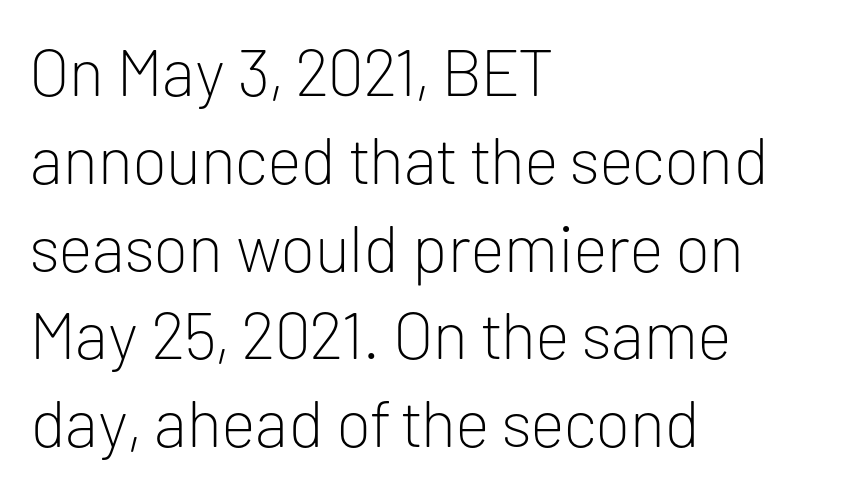
The rendering keeps characters at their native spacing. Serifs: no, the terminals of the letterforms are clean. A normal amount of white space separates one row of letters from the next. Unlike italic type, these characters show no tilt at all. Horizontally, the lines are justified to the leading edge only.
